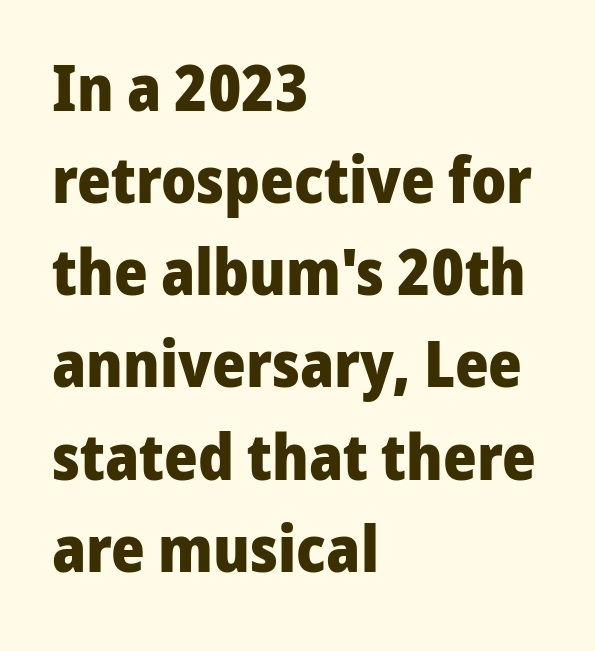
{"serif": "no", "italic": "no", "bold": "yes", "weight": "heavy", "width": "normal", "stroke_contrast": "low", "x_height": "medium", "monospaced": "no", "underline": "no", "align": "left", "line_spacing": "normal", "line_spacing_ratio": 1.44, "letter_spacing": "normal", "letter_spacing_em": 0.0, "glyph_px": 64}
